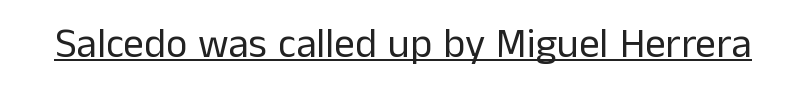
Regarding serifs, this sample does without them. Weight: in the light-to-regular range. The gaps between neighbouring characters are ordinary and unremarkable. The letters stand straight up with perfectly vertical stems. These characters rest on top of a visible drawn line. Here the designer chose a conventional face with non-uniform glyph widths.
